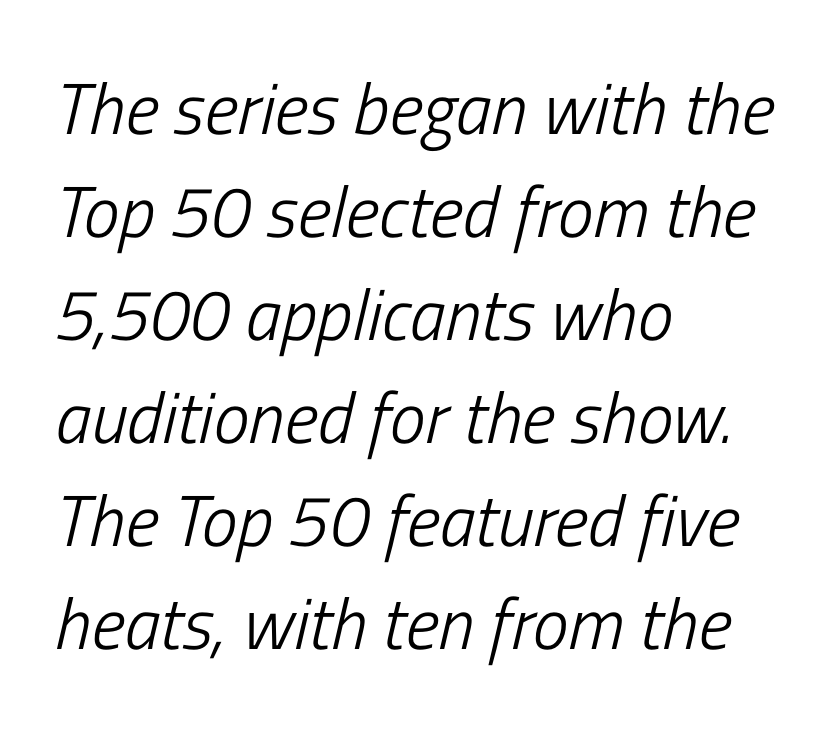
The image shows 72 px light, condensed type, italic (leaning right); set left-aligned, normal line spacing (1.43x), normal letter spacing, not underlined; low stroke contrast and a medium x-height.
